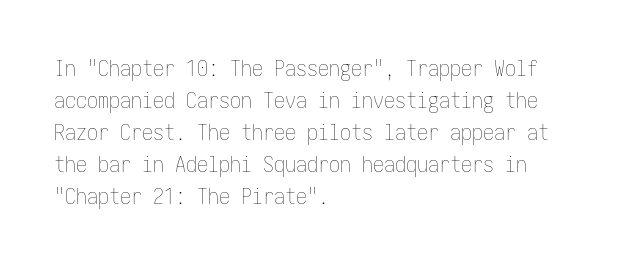
Q: Is the text bold? A: No.
Q: Is the text italic (slanted)? A: No, it is upright.
Q: Is the text underlined? A: No.
Q: How is the paragraph aligned? A: Left-aligned.
Q: Is the spacing between letters normal or unusually wide? A: Normal.
Q: Is the spacing between lines tight, normal or loose? A: Normal.
